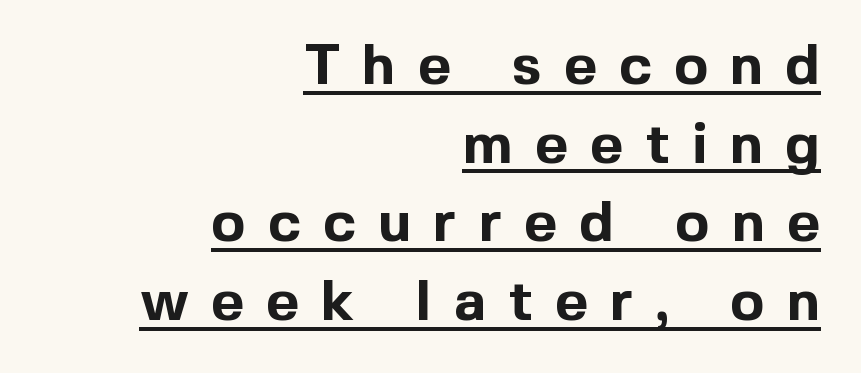
Q: Is the text bold? A: Yes.
Q: Is the text italic (slanted)? A: No, it is upright.
Q: Is the typeface a serif or a sans-serif typeface? A: Sans-serif.
Q: Is the text underlined? A: Yes.
Q: How is the paragraph aligned? A: Right-aligned.
Q: Is the spacing between letters normal or unusually wide? A: Unusually wide.
Q: Is the spacing between lines tight, normal or loose? A: Normal.
Q: Width (condensed, normal, or wide)? A: Normal.
Q: x-height? A: Medium.
Q: Monospaced? A: No.
